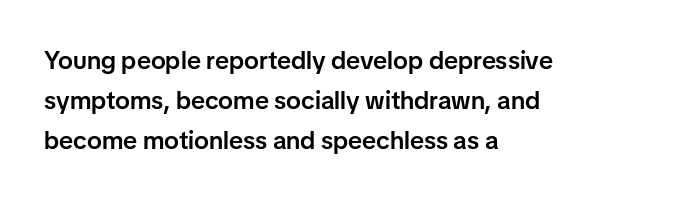
Between one letter and the next there's only the usual sliver of space. Quick note: not italic, upright. Line spacing here is normal. Bare-footed words on every line.
